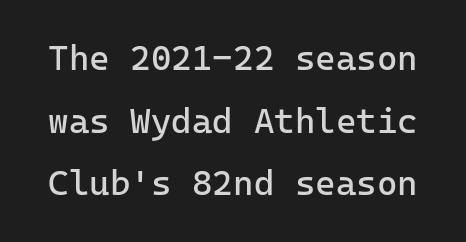
The image shows 35 px regular-weight sans-serif type, upright, monospaced; set line spacing 1.79x, normal letter spacing, not underlined; low stroke contrast and a medium x-height.
